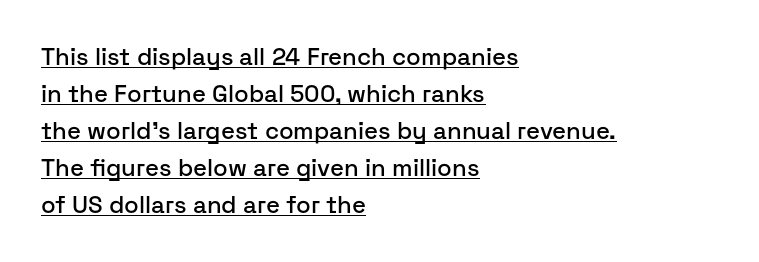
{"italic": "no", "underline": "yes", "align": "left", "line_spacing": "normal", "line_spacing_ratio": 1.54, "letter_spacing": "normal", "letter_spacing_em": 0.0, "glyph_px": 24}
